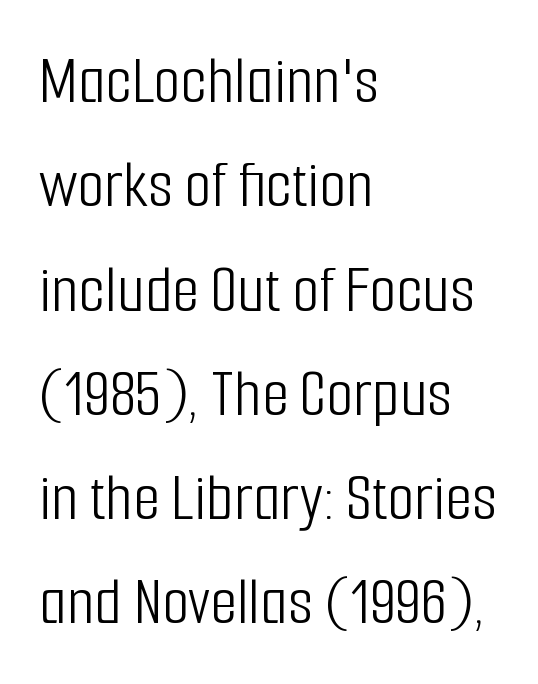
Q: Is the text bold? A: No.
Q: Is the text italic (slanted)? A: No, it is upright.
Q: Is the typeface a serif or a sans-serif typeface? A: Sans-serif.
Q: Is the text underlined? A: No.
Q: How is the paragraph aligned? A: Left-aligned.
Q: Is the spacing between letters normal or unusually wide? A: Normal.
Q: Is the spacing between lines tight, normal or loose? A: Normal.
Q: Width (condensed, normal, or wide)? A: Condensed.
Q: Stroke contrast? A: Low.
Q: x-height? A: Medium.
Q: Monospaced? A: No.
